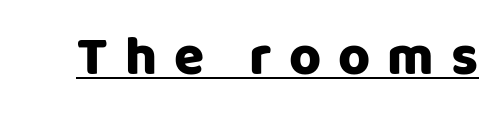
The image shows 55 px sans-serif type, upright; set unusually wide letter spacing (+0.31 em), underlined; low stroke contrast and a large x-height.
